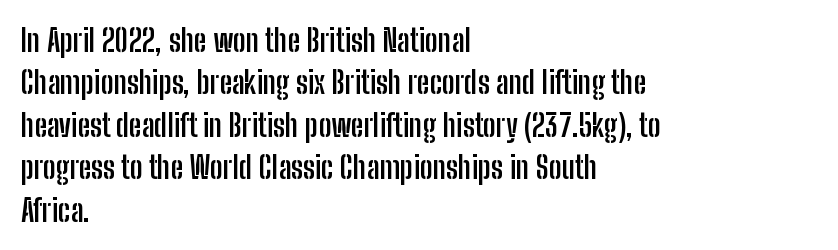
{"serif": "no", "italic": "no", "bold": "yes", "weight": "semibold", "width": "condensed", "stroke_contrast": "low", "x_height": "medium", "monospaced": "no", "underline": "no", "align": "left", "line_spacing": "normal", "line_spacing_ratio": 1.37, "letter_spacing": "normal", "letter_spacing_em": 0.0, "glyph_px": 31}
